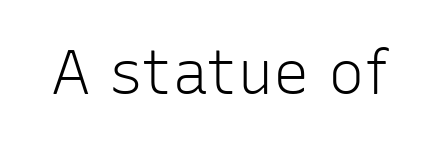
A quiet, ordinary-to-light weight characterises the typeface. The letters stand straight up with perfectly vertical stems. A sans-serif font was chosen for this passage. The area under the type is left untouched. The letters advance in unequal steps, a hallmark of proportional type.
